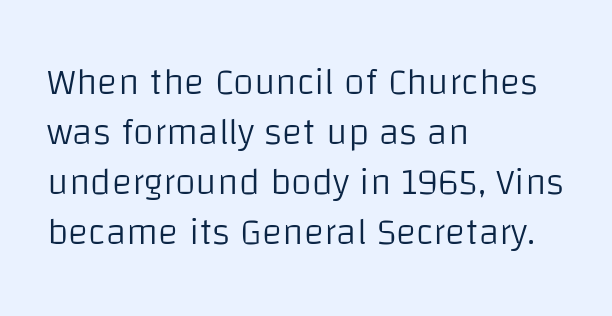
Q: Is the text bold? A: No.
Q: Is the text italic (slanted)? A: No, it is upright.
Q: Is the typeface a serif or a sans-serif typeface? A: Sans-serif.
Q: Is the text underlined? A: No.
Q: How is the paragraph aligned? A: Left-aligned.
Q: Is the spacing between letters normal or unusually wide? A: Normal.
Q: Is the spacing between lines tight, normal or loose? A: Normal.
Q: Width (condensed, normal, or wide)? A: Normal.
Q: Stroke contrast? A: Low.
Q: x-height? A: Large.
Q: Monospaced? A: No.
